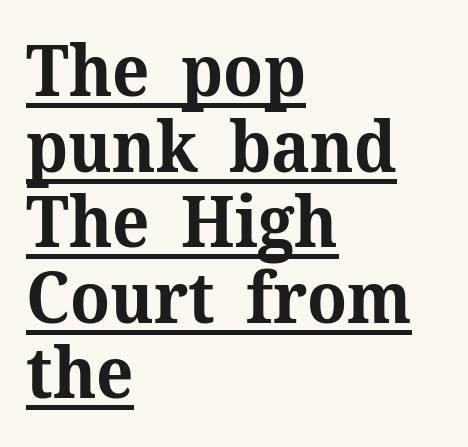
Plenty of ink on the page — the face is bold. Tightly led — the rows are bunched. The specimen includes a rule beneath the text block's lines. Each letter keeps its own natural width here, so spacing adapts to shape.
